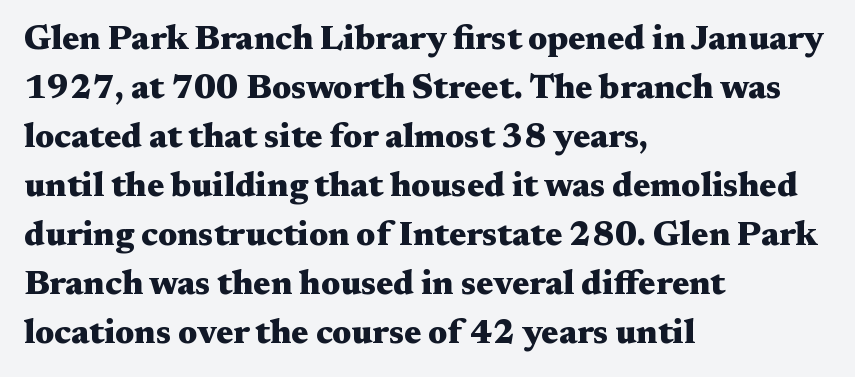
Q: Is the text bold? A: Yes.
Q: Is the text italic (slanted)? A: No, it is upright.
Q: Is the typeface a serif or a sans-serif typeface? A: Serif.
Q: Is the text underlined? A: No.
Q: How is the paragraph aligned? A: Left-aligned.
Q: Is the spacing between letters normal or unusually wide? A: Normal.
Q: Is the spacing between lines tight, normal or loose? A: Normal.
Q: Width (condensed, normal, or wide)? A: Wide.
Q: Stroke contrast? A: Medium.
Q: x-height? A: Medium.
Q: Monospaced? A: No.
